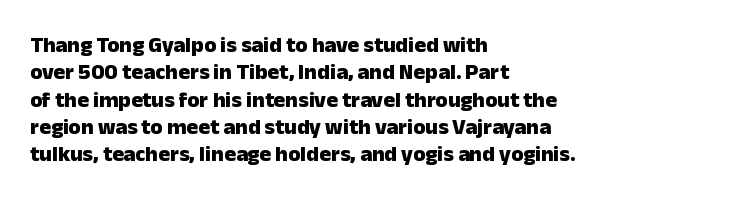
{"italic": "no", "bold": "yes", "underline": "no", "align": "left", "line_spacing_ratio": 1.24, "letter_spacing": "normal", "letter_spacing_em": 0.0, "glyph_px": 22}
